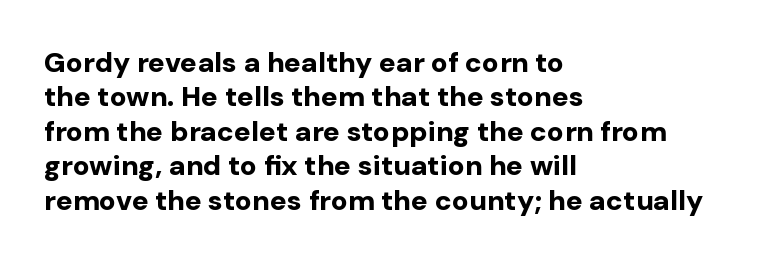
{"serif": "no", "italic": "no", "bold": "yes", "weight": "bold", "width": "normal", "stroke_contrast": "low", "x_height": "medium", "monospaced": "no", "underline": "no", "align": "left", "line_spacing_ratio": 1.23, "letter_spacing": "normal", "letter_spacing_em": 0.0, "glyph_px": 28}
